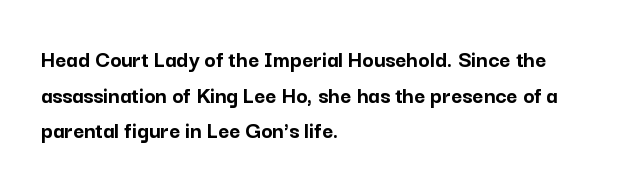
{"italic": "no", "bold": "yes", "underline": "no", "align": "left", "line_spacing": "normal", "line_spacing_ratio": 1.48, "letter_spacing": "normal", "letter_spacing_em": 0.0, "glyph_px": 24}
